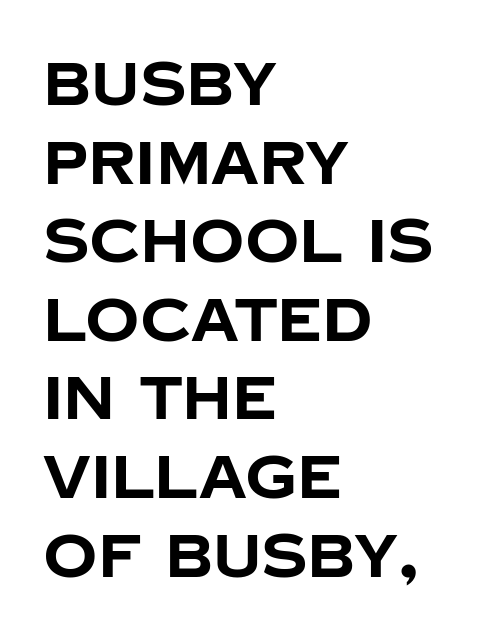
Leading matches the norm, producing a regular column. Lines of text with bare space underneath. The paragraph shown leans on its left margin. The rendering shows plain stroke endings on the letterforms — a sans-serif design. Weight: bold. The letters stand upright; this is a roman face.
